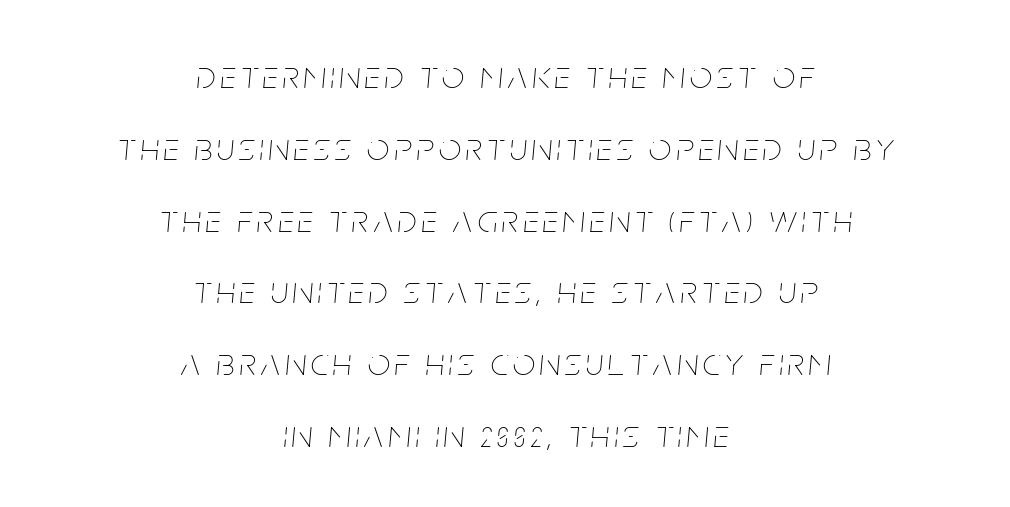
{"italic": "yes", "lean": "right", "slant_degrees": 5, "bold": "no", "weight": "thin", "width": "condensed", "stroke_contrast": "low", "x_height": "large", "monospaced": "no", "underline": "no", "align": "center", "line_spacing_ratio": 1.84, "glyph_px": 39}
